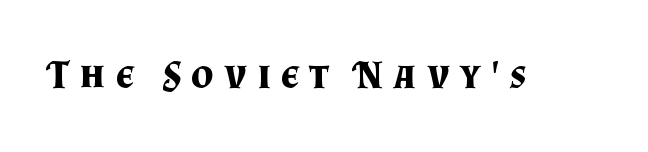
{"serif": "yes", "italic": "no", "bold": "yes", "weight": "bold", "width": "normal", "stroke_contrast": "medium", "x_height": "small", "monospaced": "no", "underline": "no", "letter_spacing": "wide", "letter_spacing_em": 0.27, "glyph_px": 39}
